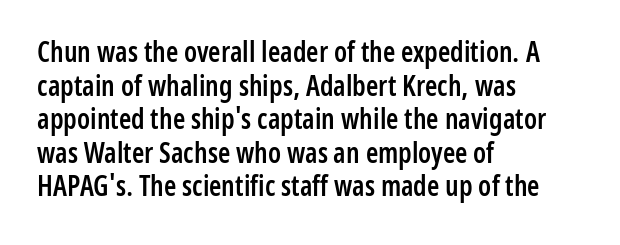
{"serif": "no", "italic": "no", "bold": "semi", "weight": "semibold", "width": "condensed", "stroke_contrast": "low", "x_height": "medium", "monospaced": "no", "underline": "no", "align": "left", "line_spacing_ratio": 1.2, "letter_spacing": "normal", "letter_spacing_em": 0.0, "glyph_px": 28}
